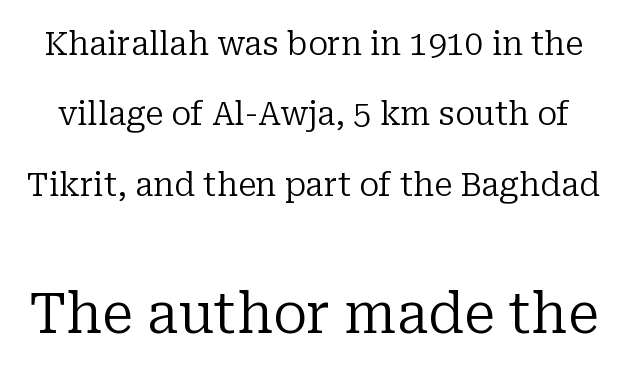
Q: Is the text bold? A: No.
Q: Is the text italic (slanted)? A: No, it is upright.
Q: Is the typeface a serif or a sans-serif typeface? A: Serif.
Q: Is the text underlined? A: No.
Q: Is the spacing between letters normal or unusually wide? A: Normal.
Q: Is the spacing between lines tight, normal or loose? A: Loose.
Q: Which block of text is set in a larger size, the first (top) or the second (bottom)? A: The second (bottom) one.
Q: Width (condensed, normal, or wide)? A: Normal.
Q: Stroke contrast? A: Low.
Q: x-height? A: Medium.
Q: Monospaced? A: No.
